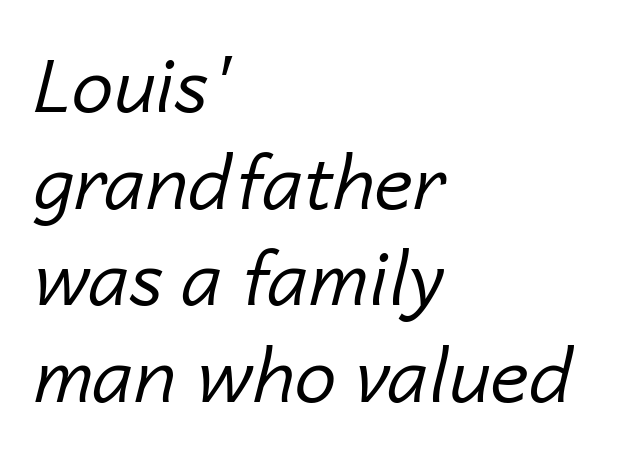
The image shows 75 px regular-weight type, italic (leaning right); set left-aligned, normal line spacing (1.29x), normal letter spacing, not underlined; low stroke contrast and a medium x-height.
